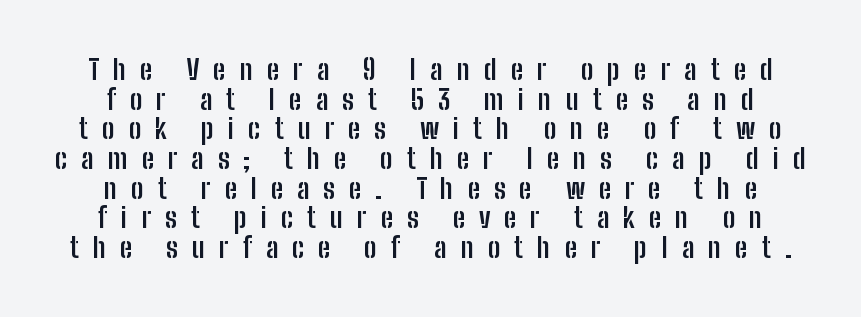
Honestly, the rows look squashed on top of each other. The passage shown is emphatically bold. Tracking here is generous; glyphs stand well apart from one another. Ascenders rise straight up at ninety degrees. Only glyphs here, with clear space below each row. I'd call this a sans setting — the letters go barefoot.
